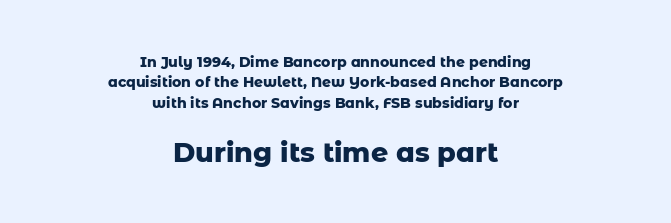
The lower block of text is set noticeably larger than the block above it. The string is rendered with underlining switched off. This rendering leaves character spacing at its baseline value. The passage shown is emphatically bold. These lines were composed using upright roman letters.
